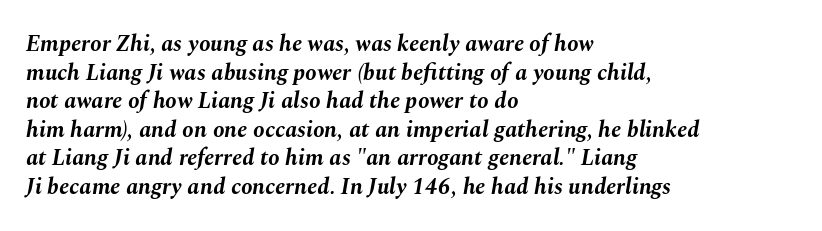
Q: Is the text bold? A: Yes.
Q: Is the text italic (slanted)? A: Yes, it leans right by about 10 degrees.
Q: Is the text underlined? A: No.
Q: How is the paragraph aligned? A: Left-aligned.
Q: Is the spacing between letters normal or unusually wide? A: Normal.
